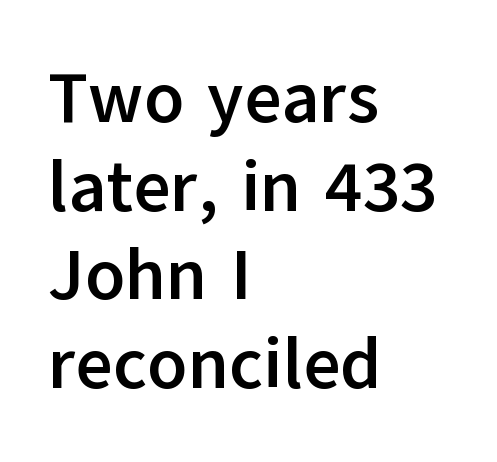
The image shows 72 px semibold sans-serif type, upright; set left-aligned, line spacing 1.23x, normal letter spacing, not underlined; low stroke contrast and a medium x-height.
